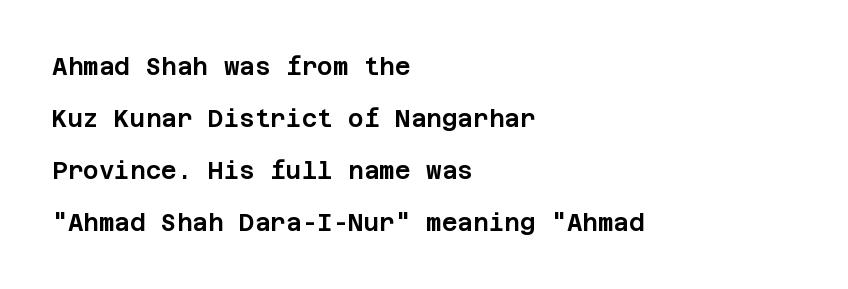
The image shows 24 px text type, upright; set left-aligned, loose line spacing (2.16x), normal letter spacing, not underlined.
